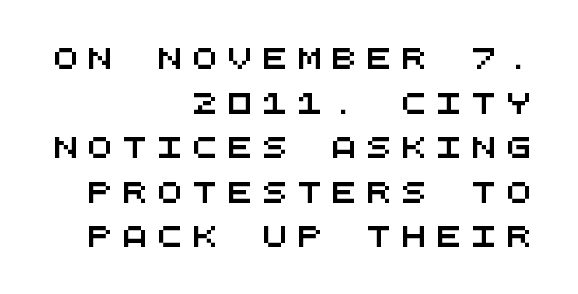
The image shows 21 px text type; set right-aligned, loose line spacing (2.12x), unusually wide letter spacing (+0.46 em), not underlined.
